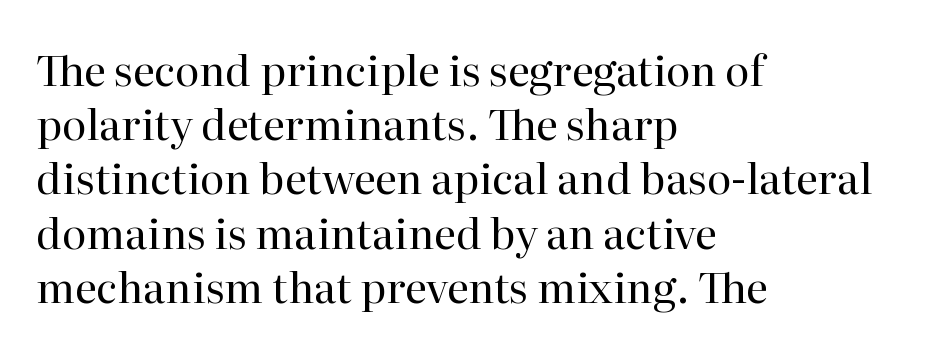
{"serif": "yes", "italic": "no", "bold": "no", "weight": "regular", "width": "normal", "stroke_contrast": "high", "x_height": "medium", "monospaced": "no", "underline": "no", "align": "left", "line_spacing": "normal", "line_spacing_ratio": 1.29, "letter_spacing": "normal", "letter_spacing_em": 0.0, "glyph_px": 42}
